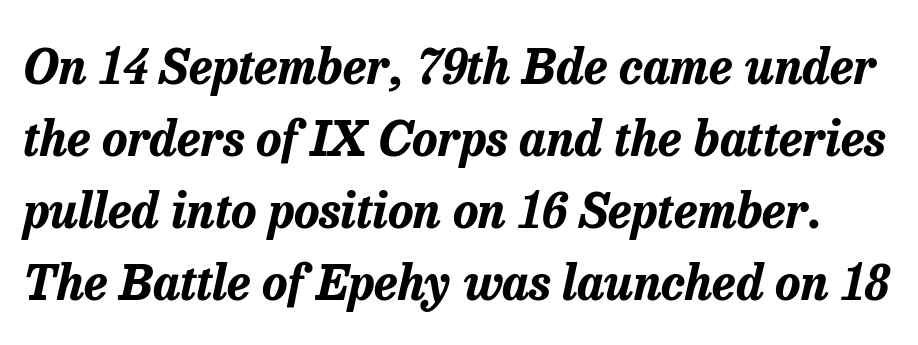
Words float on clear page, feet unadorned. The face used here is proportionally spaced, like ordinary book or web type. Summary of weight: heavy, a full bold. Notice how descenders clear the ascenders below comfortably — that's standard leading. Notice how the stems are inclined rather than vertical — that's the hallmark of italics.
